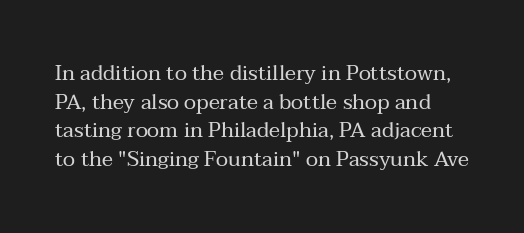
{"italic": "no", "bold": "no", "underline": "no", "line_spacing": "normal", "line_spacing_ratio": 1.36, "letter_spacing": "normal", "letter_spacing_em": 0.0, "glyph_px": 21}
